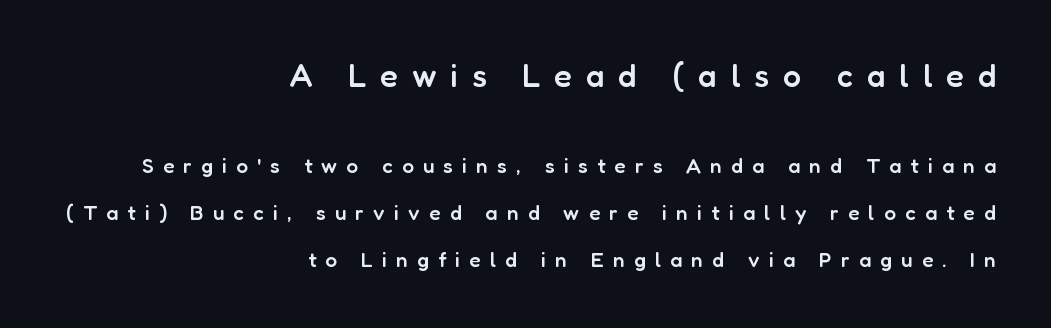
Q: Is the text bold? A: Semi-bold.
Q: Is the text italic (slanted)? A: No, it is upright.
Q: Is the typeface a serif or a sans-serif typeface? A: Sans-serif.
Q: Is the text underlined? A: No.
Q: How is the paragraph aligned? A: Right-aligned.
Q: Is the spacing between letters normal or unusually wide? A: Unusually wide.
Q: Is the spacing between lines tight, normal or loose? A: Loose.
Q: Which block of text is set in a larger size, the first (top) or the second (bottom)? A: The first (top) one.
Q: Width (condensed, normal, or wide)? A: Normal.
Q: Stroke contrast? A: Low.
Q: x-height? A: Medium.
Q: Monospaced? A: No.
